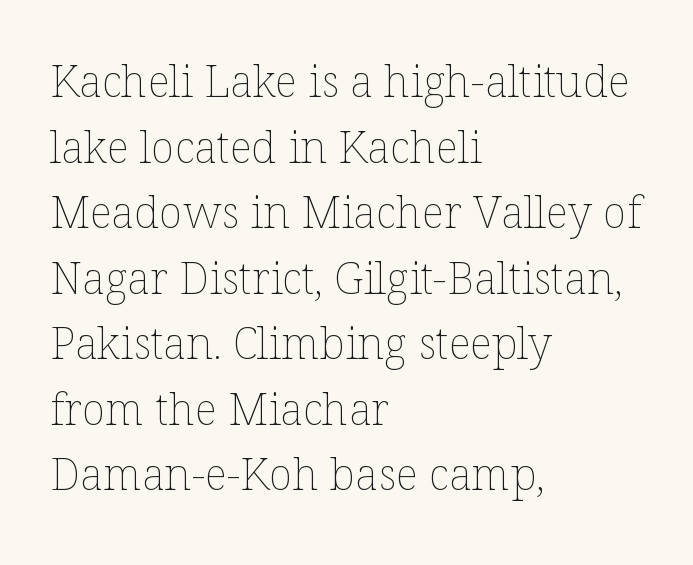
Q: Is the text bold? A: No.
Q: Is the text italic (slanted)? A: No, it is upright.
Q: Is the text underlined? A: No.
Q: How is the paragraph aligned? A: Left-aligned.
Q: Is the spacing between letters normal or unusually wide? A: Normal.
Q: Is the spacing between lines tight, normal or loose? A: Normal.
Q: Width (condensed, normal, or wide)? A: Normal.
Q: Stroke contrast? A: Low.
Q: x-height? A: Medium.
Q: Monospaced? A: No.
